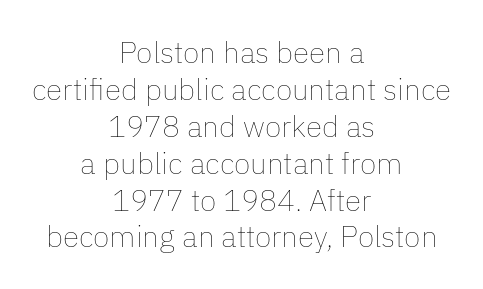
{"italic": "no", "bold": "no", "weight": "thin", "width": "normal", "stroke_contrast": "low", "x_height": "medium", "monospaced": "no", "underline": "no", "align": "center", "line_spacing_ratio": 1.23, "letter_spacing": "normal", "letter_spacing_em": 0.0, "glyph_px": 30}
